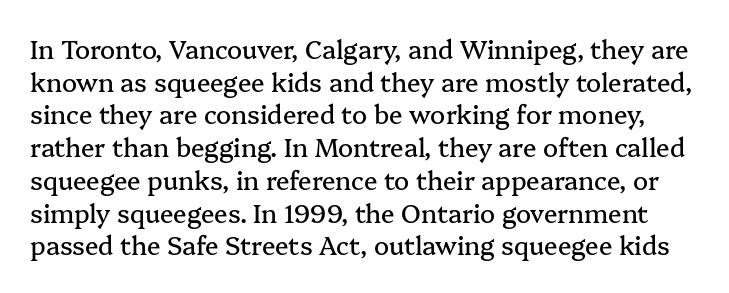
Q: Is the text italic (slanted)? A: No, it is upright.
Q: Is the text underlined? A: No.
Q: Is the spacing between letters normal or unusually wide? A: Normal.
Q: Is the spacing between lines tight, normal or loose? A: Normal.
